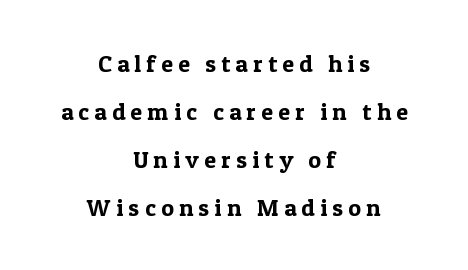
The paragraph has two soft edges and a firm central axis. Rule under the text: the space is simply empty. Every character sits straight up, as roman type does. Each new line begins a long way beneath the previous one.
